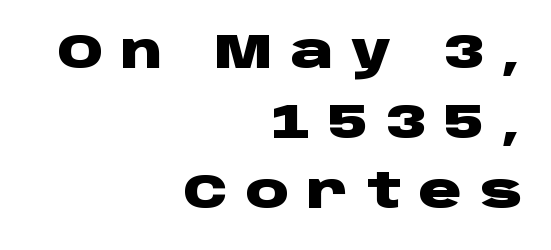
Q: Is the text bold? A: Yes.
Q: Is the text italic (slanted)? A: No, it is upright.
Q: Is the typeface a serif or a sans-serif typeface? A: Sans-serif.
Q: Is the text underlined? A: No.
Q: How is the paragraph aligned? A: Right-aligned.
Q: Is the spacing between letters normal or unusually wide? A: Unusually wide.
Q: Is the spacing between lines tight, normal or loose? A: Normal.
Q: Width (condensed, normal, or wide)? A: Wide.
Q: Stroke contrast? A: Low.
Q: x-height? A: Large.
Q: Monospaced? A: No.
